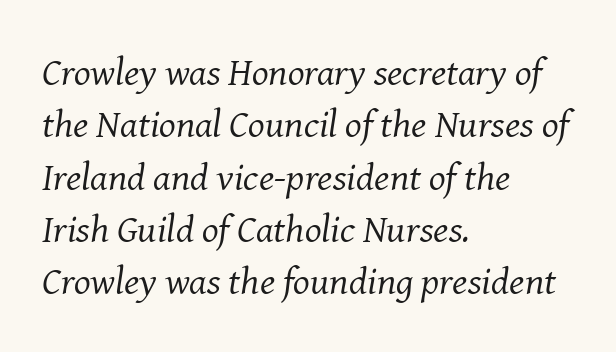
Character widths vary here, with narrow letters taking less room than wide ones. A bare baseline throughout the passage. The face looks like a standard text weight, possibly lighter. Between one letter and the next there's only the usual sliver of space. The rendering applies a slant to the glyphs.
